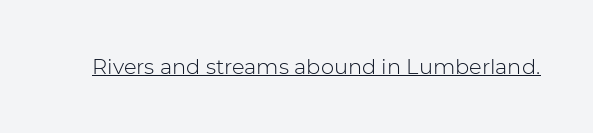
The image shows 21 px text type, upright; set normal letter spacing, underlined.
